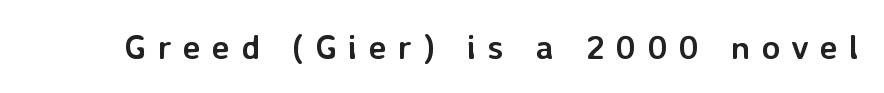
{"serif": "no", "italic": "no", "bold": "yes", "weight": "semibold", "width": "normal", "stroke_contrast": "low", "x_height": "medium", "monospaced": "no", "underline": "no", "letter_spacing": "wide", "letter_spacing_em": 0.33, "glyph_px": 34}
